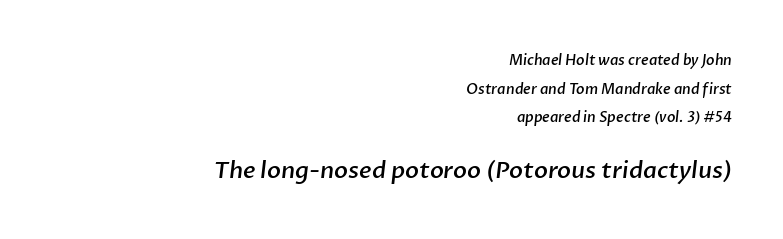
Q: Is the text bold? A: Semi-bold.
Q: Is the text underlined? A: No.
Q: How is the paragraph aligned? A: Right-aligned.
Q: Is the spacing between letters normal or unusually wide? A: Normal.
Q: Is the spacing between lines tight, normal or loose? A: Loose.
Q: Which block of text is set in a larger size, the first (top) or the second (bottom)? A: The second (bottom) one.
